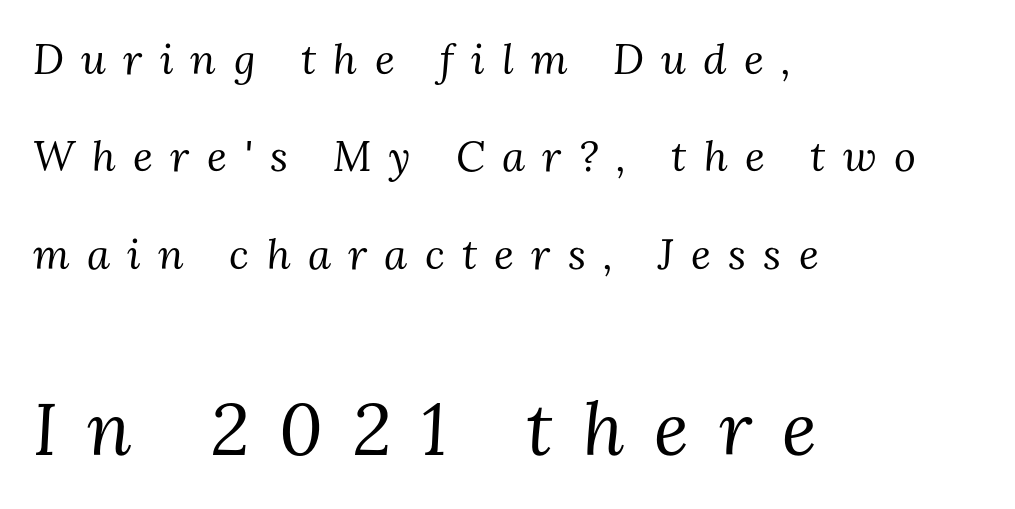
{"serif": "yes", "italic": "yes", "lean": "right", "slant_degrees": 3, "bold": "no", "weight": "regular", "width": "normal", "stroke_contrast": "medium", "x_height": "medium", "monospaced": "no", "underline": "no", "align": "left", "line_spacing": "loose", "line_spacing_ratio": 2.32, "letter_spacing": "wide", "letter_spacing_em": 0.41, "larger_block": "second", "size_ratio": 1.74, "glyph_px": 73}
